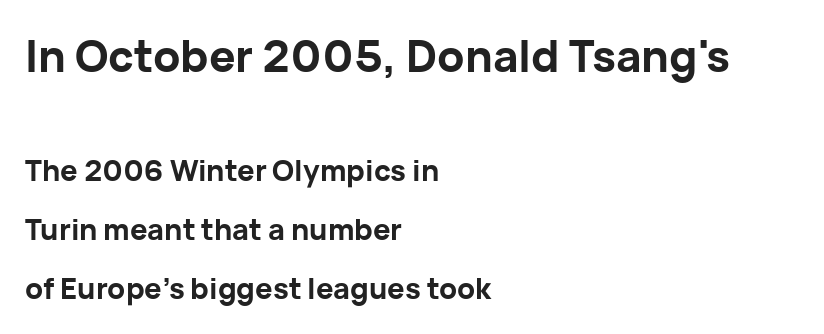
Q: Is the text bold? A: Yes.
Q: Is the text italic (slanted)? A: No, it is upright.
Q: Is the typeface a serif or a sans-serif typeface? A: Sans-serif.
Q: Is the text underlined? A: No.
Q: How is the paragraph aligned? A: Left-aligned.
Q: Is the spacing between letters normal or unusually wide? A: Normal.
Q: Is the spacing between lines tight, normal or loose? A: Loose.
Q: Which block of text is set in a larger size, the first (top) or the second (bottom)? A: The first (top) one.
Q: Width (condensed, normal, or wide)? A: Normal.
Q: Stroke contrast? A: Low.
Q: x-height? A: Medium.
Q: Monospaced? A: No.
